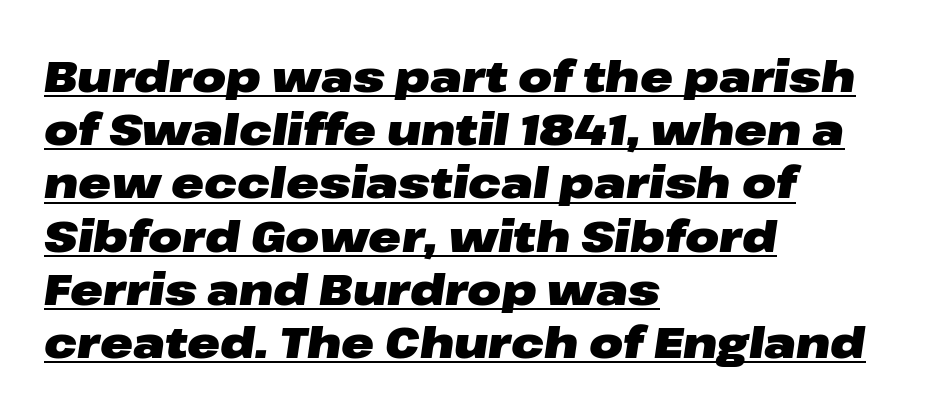
{"italic": "yes", "lean": "right", "slant_degrees": 8, "bold": "yes", "weight": "heavy", "width": "wide", "stroke_contrast": "low", "x_height": "medium", "monospaced": "no", "underline": "yes", "align": "left", "line_spacing_ratio": 1.21, "letter_spacing": "normal", "letter_spacing_em": 0.0, "glyph_px": 44}
